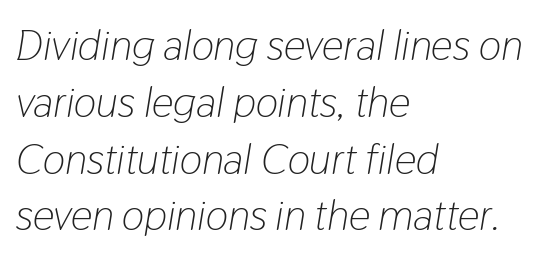
Weight: in the light-to-regular range. The letters are slanted; this is an italic face. Layout note: lines flush left. Caption: standard tracking, unaltered.
